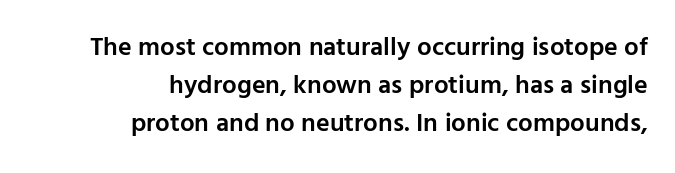
Q: Is the text bold? A: Semi-bold.
Q: Is the text italic (slanted)? A: No, it is upright.
Q: Is the text underlined? A: No.
Q: How is the paragraph aligned? A: Right-aligned.
Q: Is the spacing between letters normal or unusually wide? A: Normal.
Q: Is the spacing between lines tight, normal or loose? A: Normal.
